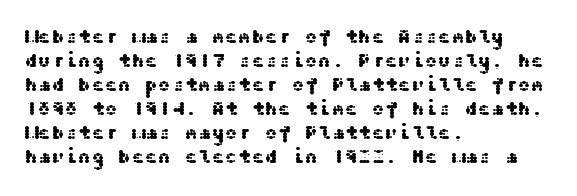
{"italic": "no", "underline": "no", "align": "left", "line_spacing_ratio": 1.2, "letter_spacing": "normal", "letter_spacing_em": 0.0, "glyph_px": 20}
